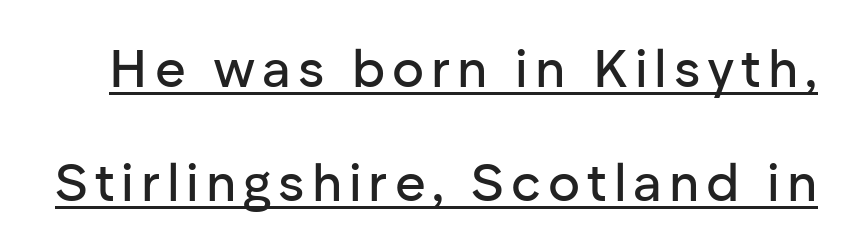
The image shows 53 px sans-serif type, upright; set loose line spacing (2.16x), underlined; low stroke contrast and a medium x-height.
